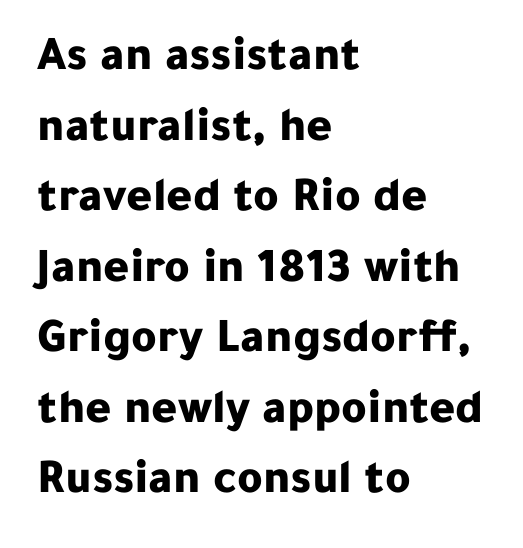
Set as a true bold cut, around the 700 mark. Serifs: no, the terminals of the letterforms are clean. Just letters on the line, the space beneath them empty. Quick note: interline space is typical. A student would call this left alignment; a typographer would say flush left, rag right. This sample uses plain, unmodified letter spacing.
